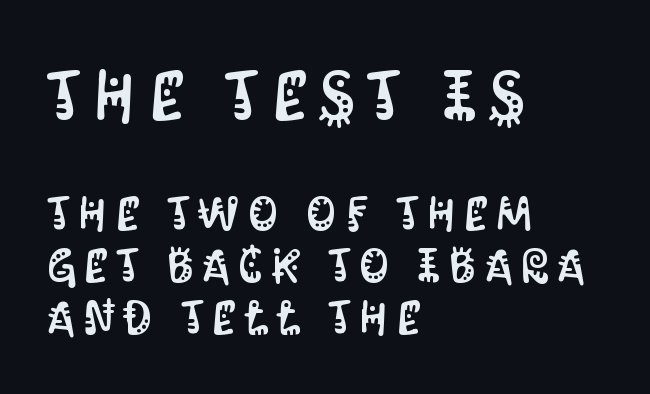
Q: Is the text italic (slanted)? A: No, it is upright.
Q: Is the typeface a serif or a sans-serif typeface? A: Sans-serif.
Q: Is the text underlined? A: No.
Q: How is the paragraph aligned? A: Left-aligned.
Q: Is the spacing between lines tight, normal or loose? A: Tight.
Q: Which block of text is set in a larger size, the first (top) or the second (bottom)? A: The first (top) one.
Q: Width (condensed, normal, or wide)? A: Condensed.
Q: Stroke contrast? A: Medium.
Q: x-height? A: Large.
Q: Monospaced? A: No.
